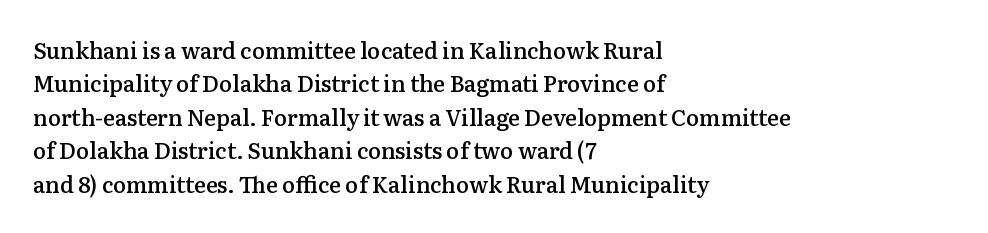
Rows of type keep a routine distance in the vertical direction. Default kerning and tracking; the words read as compact shapes. The font's upright variant was chosen for this text. As a designer I'd log this as weight 600, semibold. The string is rendered with underlining switched off.
